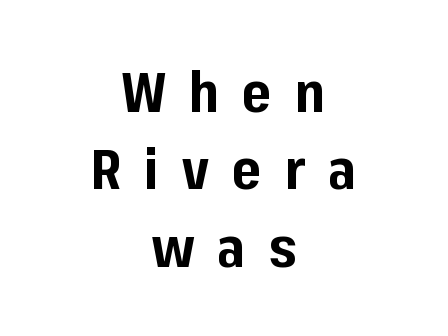
The image shows 56 px bold sans-serif type, upright; set centered, normal line spacing (1.38x), unusually wide letter spacing (+0.41 em), not underlined; low stroke contrast and a medium x-height.
